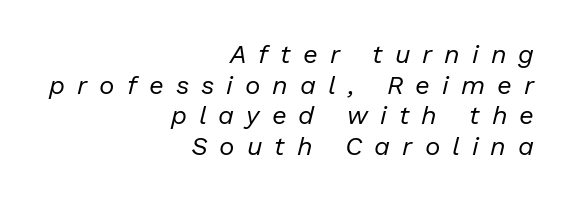
Q: Is the text bold? A: No.
Q: Is the text italic (slanted)? A: Yes, it leans right by about 13 degrees.
Q: Is the text underlined? A: No.
Q: How is the paragraph aligned? A: Right-aligned.
Q: Is the spacing between letters normal or unusually wide? A: Unusually wide.
